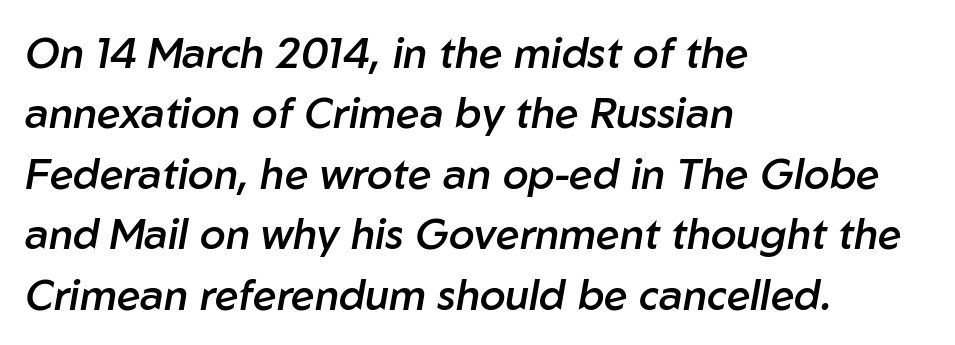
The image shows 42 px semibold type, italic (leaning right); set left-aligned, normal line spacing (1.44x), normal letter spacing, not underlined; low stroke contrast and a medium x-height.
